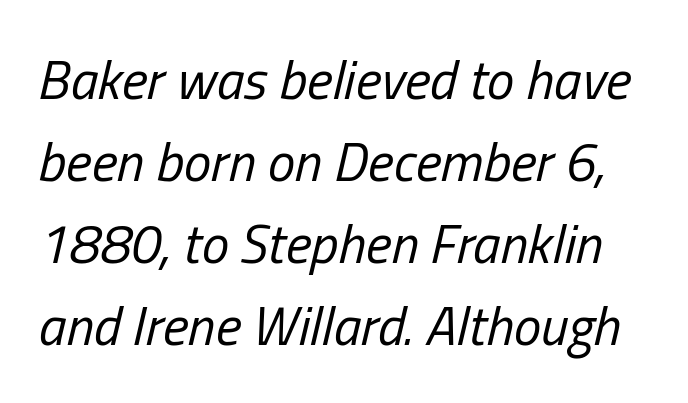
The horizontal fit of the characters is conventional and even. The block of text has a typical density, with ordinary space between rows. Slanted lettering throughout. Each letter keeps its own natural width here, so spacing adapts to shape. Weight: regular or lighter. Anything drawn beneath the words? Only blank space.
